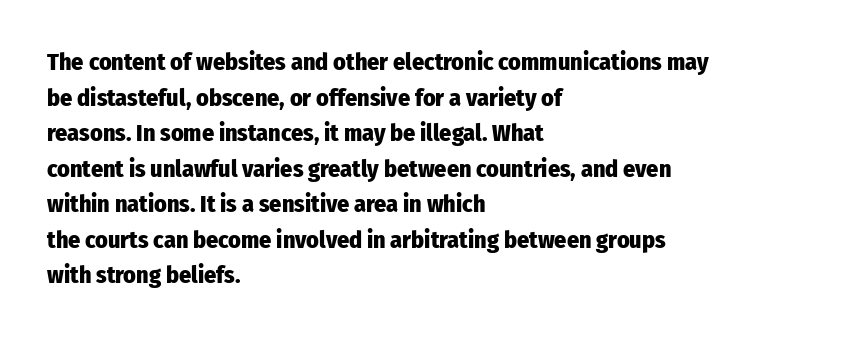
{"italic": "no", "bold": "yes", "underline": "no", "align": "left", "line_spacing": "normal", "line_spacing_ratio": 1.48, "letter_spacing": "normal", "letter_spacing_em": 0.0, "glyph_px": 24}
